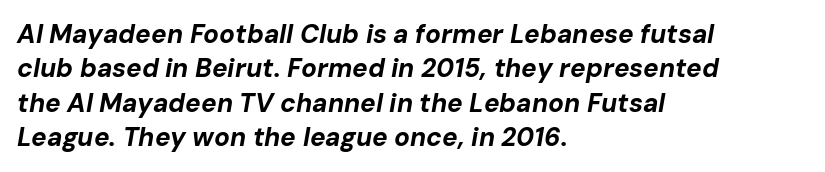
This sample uses an oblique cut, with every glyph tilted off the vertical. The rendering keeps characters at their native spacing. Decoration check: the copy has no underline. Layout note: lines flush left.
